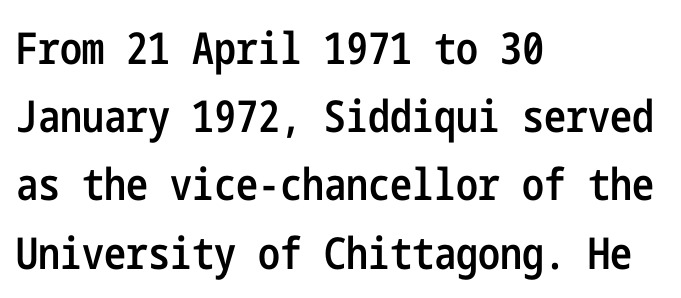
Students, observe: this is what conventionally led text looks like. Horizontal alignment here is leftward, the default for most running prose. Does extra space separate the letters? No, they use regular spacing. The type family on display is of the sans-serif kind. Is there any slant? The stems are plumb. Honestly, there is no underline to notice here at all.
